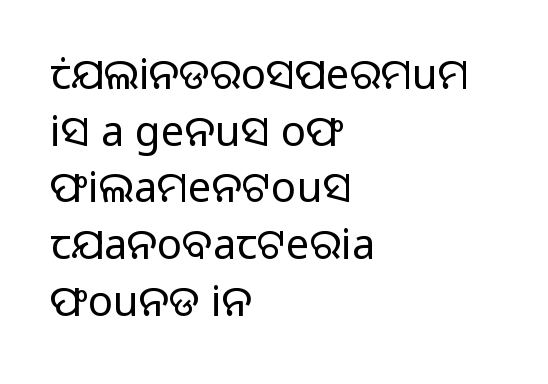
The image shows 42 px regular-weight sans-serif type, upright; set left-aligned, normal line spacing (1.35x), normal letter spacing, not underlined; low stroke contrast and a medium x-height.
